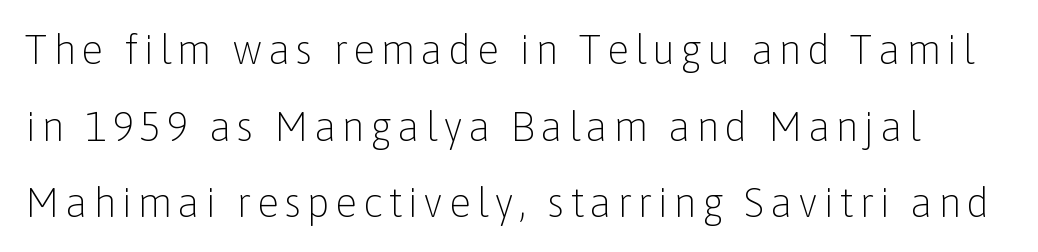
Q: Is the text bold? A: No.
Q: Is the text italic (slanted)? A: No, it is upright.
Q: Is the typeface a serif or a sans-serif typeface? A: Sans-serif.
Q: Is the text underlined? A: No.
Q: Width (condensed, normal, or wide)? A: Normal.
Q: Stroke contrast? A: Low.
Q: x-height? A: Medium.
Q: Monospaced? A: No.
